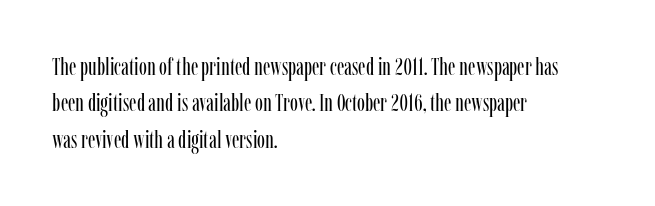
The image shows 24 px text type, upright; set left-aligned, normal line spacing (1.52x), normal letter spacing, not underlined.
